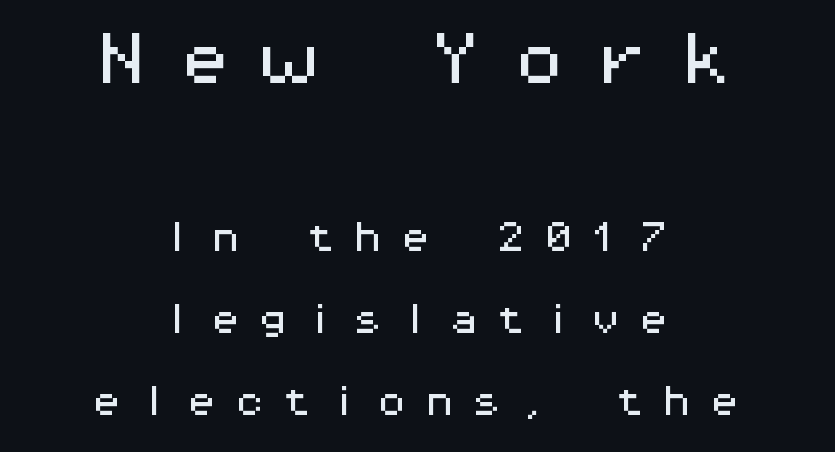
The image shows 58 px wide sans-serif type, upright, monospaced; set centered, loose line spacing (2.48x), unusually wide letter spacing (+0.44 em), not underlined; the first (top) block is 1.76x larger; medium stroke contrast and a medium x-height.
